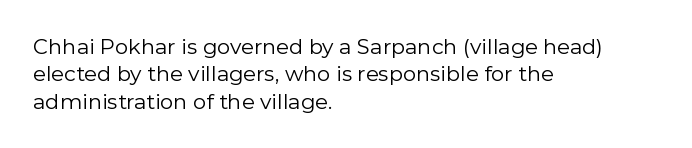
{"italic": "no", "bold": "no", "underline": "no", "align": "left", "line_spacing": "normal", "line_spacing_ratio": 1.3, "letter_spacing": "normal", "letter_spacing_em": 0.0, "glyph_px": 21}
